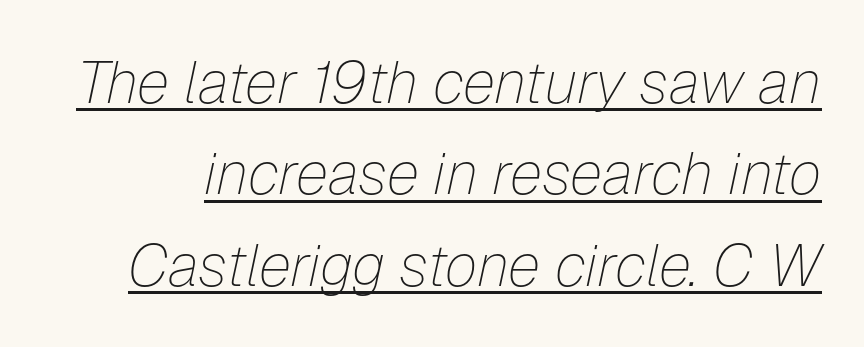
{"italic": "yes", "lean": "right", "slant_degrees": 12, "bold": "no", "weight": "thin", "width": "normal", "stroke_contrast": "low", "x_height": "medium", "monospaced": "no", "underline": "yes", "line_spacing": "normal", "line_spacing_ratio": 1.55, "letter_spacing": "normal", "letter_spacing_em": 0.0, "glyph_px": 59}
